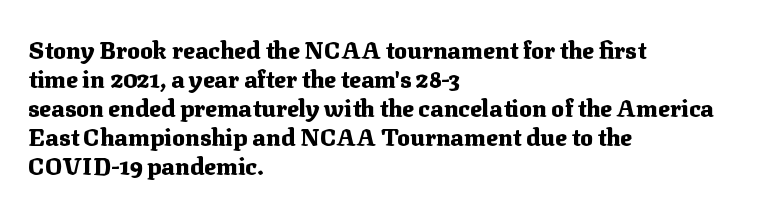
The image shows 24 px bold type, upright; set left-aligned, line spacing 1.21x, normal letter spacing, not underlined.
